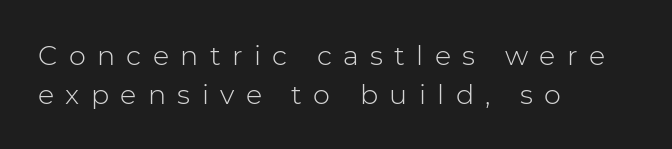
Q: Is the text bold? A: No.
Q: Is the text italic (slanted)? A: No, it is upright.
Q: Is the text underlined? A: No.
Q: How is the paragraph aligned? A: Left-aligned.
Q: Is the spacing between letters normal or unusually wide? A: Unusually wide.
Q: Is the spacing between lines tight, normal or loose? A: Normal.
